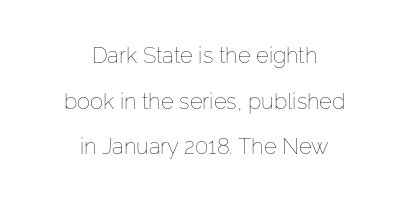
The image shows 22 px text type, upright; set centered, loose line spacing (2.07x), normal letter spacing, not underlined.
